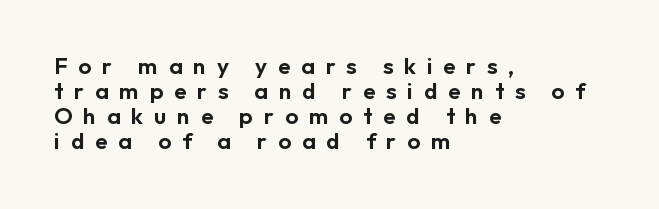
In terms of leading, this rendering errs on the cramped side. Words appear elongated and porous because spacing is wide. Which margin do the lines hug? The left one — the right edge is uneven. Do the letters lean? They stand straight. Glance below the letters and you will spot only blank space.
